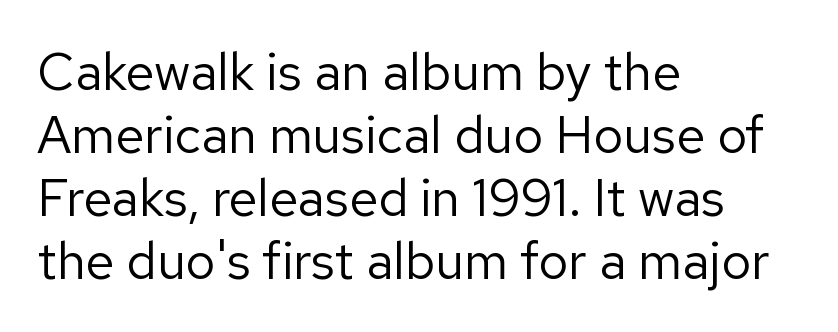
Q: Is the text bold? A: No.
Q: Is the text italic (slanted)? A: No, it is upright.
Q: Is the typeface a serif or a sans-serif typeface? A: Sans-serif.
Q: Is the text underlined? A: No.
Q: How is the paragraph aligned? A: Left-aligned.
Q: Is the spacing between letters normal or unusually wide? A: Normal.
Q: Width (condensed, normal, or wide)? A: Normal.
Q: Stroke contrast? A: Low.
Q: x-height? A: Medium.
Q: Monospaced? A: No.
